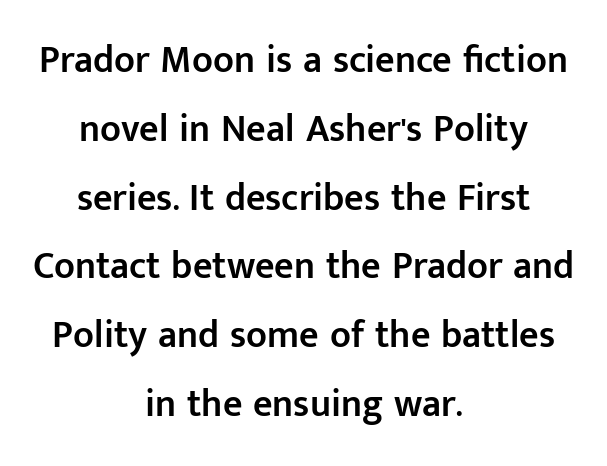
{"serif": "no", "italic": "no", "bold": "semi", "weight": "semibold", "width": "normal", "stroke_contrast": "low", "x_height": "medium", "monospaced": "no", "underline": "no", "align": "center", "line_spacing_ratio": 1.81, "letter_spacing": "normal", "letter_spacing_em": 0.0, "glyph_px": 38}
